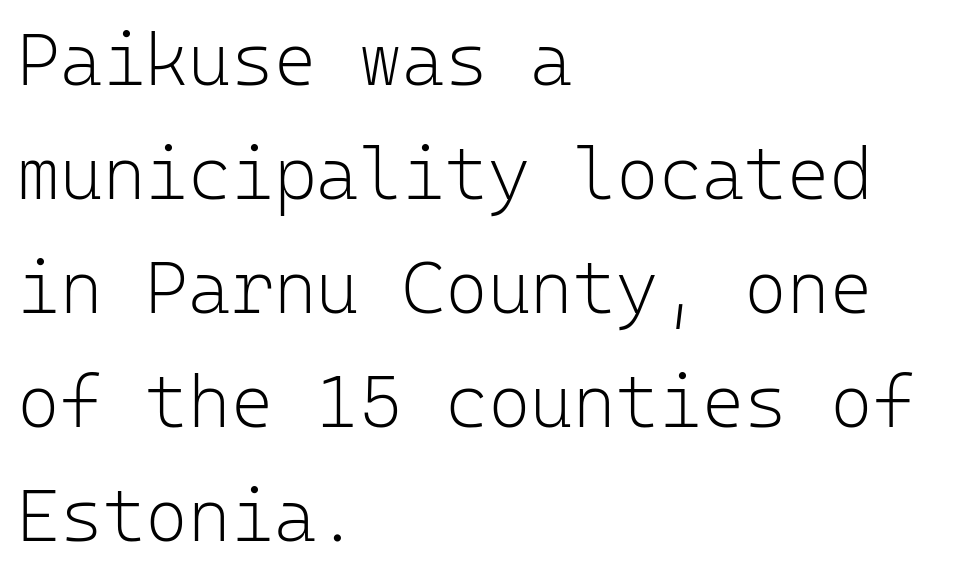
Reading down the block, your eye returns to a fixed left position each line. Ink coverage per letter is moderate at most. Does the leading feel generous? No, just average. The tracking reads as untouched default to a designer's eye. Italic? Not at all — the glyphs are vertical. The passage shown is typeset with a sans-serif family.
